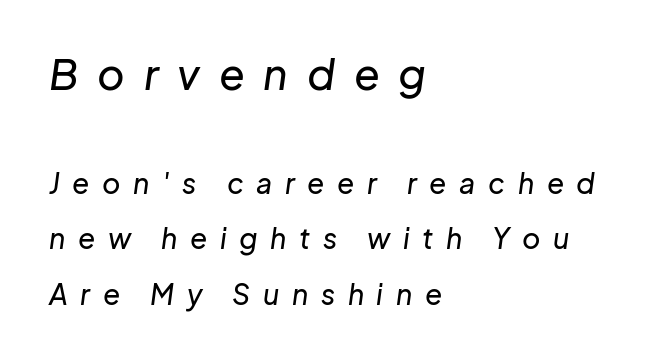
{"italic": "yes", "lean": "right", "slant_degrees": 8, "width": "normal", "stroke_contrast": "low", "x_height": "medium", "monospaced": "no", "underline": "no", "align": "left", "line_spacing": "loose", "line_spacing_ratio": 1.98, "letter_spacing": "wide", "letter_spacing_em": 0.45, "larger_block": "first", "size_ratio": 1.5, "glyph_px": 42}
